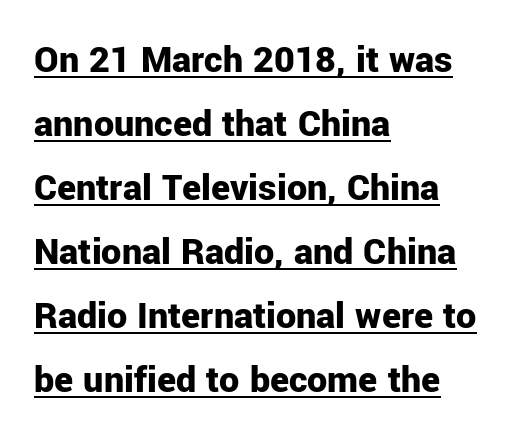
Q: Is the text bold? A: Yes.
Q: Is the text italic (slanted)? A: No, it is upright.
Q: Is the typeface a serif or a sans-serif typeface? A: Sans-serif.
Q: Is the text underlined? A: Yes.
Q: How is the paragraph aligned? A: Left-aligned.
Q: Is the spacing between letters normal or unusually wide? A: Normal.
Q: Is the spacing between lines tight, normal or loose? A: Normal.
Q: Width (condensed, normal, or wide)? A: Normal.
Q: Stroke contrast? A: Low.
Q: x-height? A: Medium.
Q: Monospaced? A: No.
